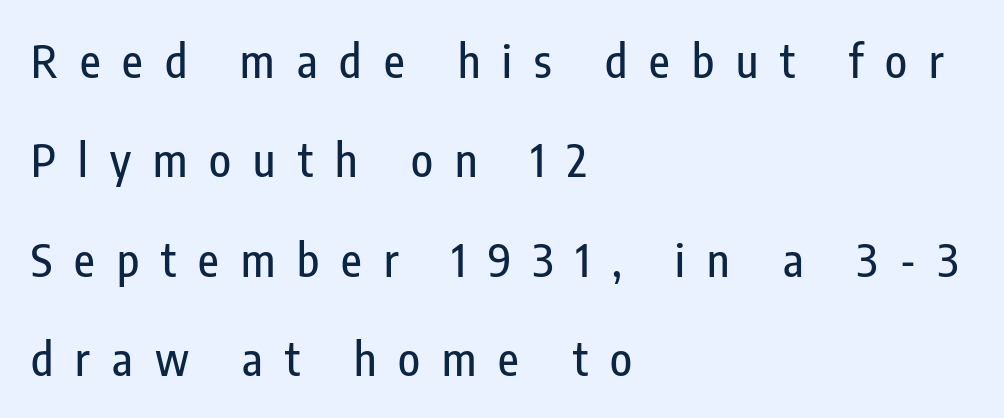
The image shows 45 px condensed sans-serif type, upright; set left-aligned, loose line spacing (2.21x), unusually wide letter spacing (+0.49 em), not underlined; low stroke contrast and a medium x-height.
